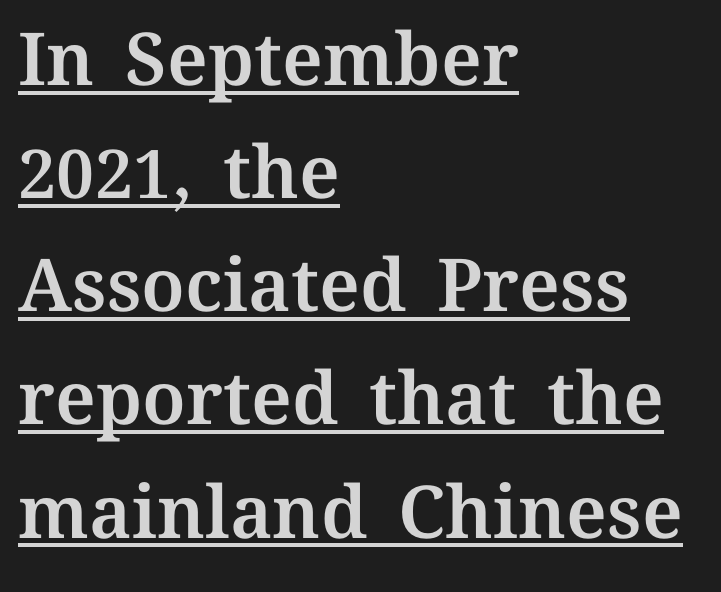
The image shows 73 px text type, upright; set left-aligned, normal line spacing (1.55x), normal letter spacing, underlined; medium stroke contrast and a medium x-height.
